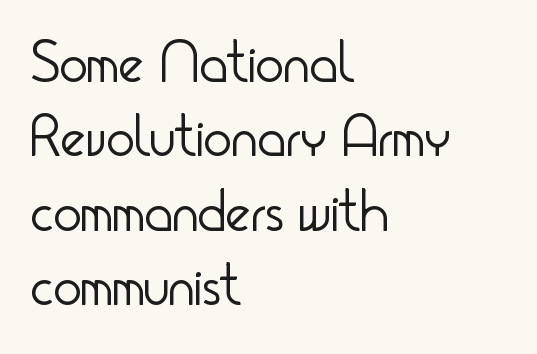
{"serif": "no", "italic": "no", "bold": "no", "weight": "light", "width": "condensed", "stroke_contrast": "low", "x_height": "small", "monospaced": "no", "underline": "no", "align": "left", "line_spacing_ratio": 1.24, "letter_spacing": "normal", "letter_spacing_em": 0.0, "glyph_px": 60}
